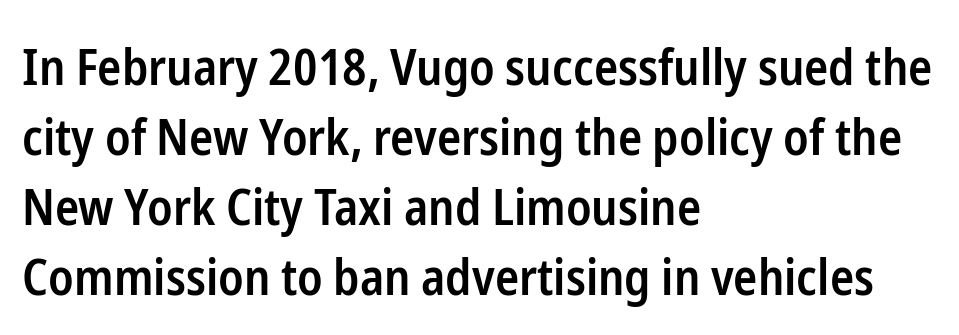
Is this a sans? Yes — the strokes have no serifs. The face used here is proportionally spaced, like ordinary book or web type. Notice how descenders clear the ascenders below comfortably — that's standard leading. Honestly, the letter spacing is just normal — you wouldn't notice it.
